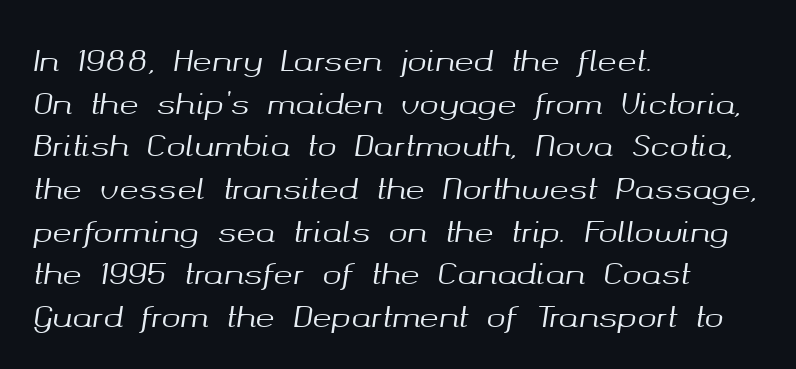
{"italic": "yes", "lean": "right", "slant_degrees": 8, "width": "normal", "stroke_contrast": "medium", "x_height": "medium", "monospaced": "no", "underline": "no", "align": "left", "line_spacing": "normal", "line_spacing_ratio": 1.47, "letter_spacing": "normal", "letter_spacing_em": 0.0, "glyph_px": 29}
